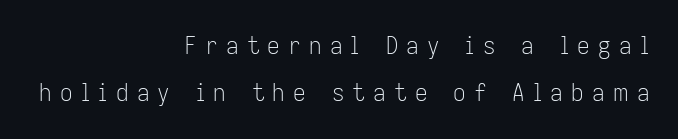
{"italic": "no", "bold": "no", "underline": "no", "align": "right", "line_spacing": "loose", "line_spacing_ratio": 1.9, "letter_spacing": "wide", "letter_spacing_em": 0.33, "glyph_px": 25}
